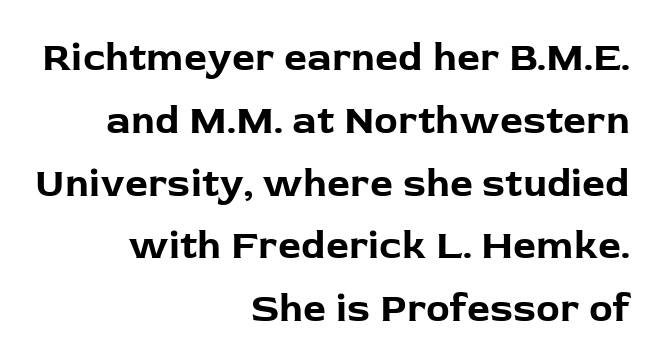
Caption: standard tracking, unaltered. Spacing verdict: proportional, widths tailored to each character. No italicization has been applied; the sample stays upright. Is the type bold? Yes — the strokes are clearly thick and heavy. Where is the straight margin? On the right. The foot of each line stays bare and open.
